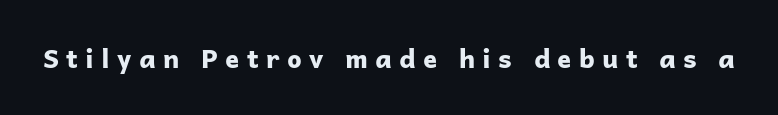
The image shows 26 px bold type, upright; set unusually wide letter spacing (+0.28 em), not underlined.
